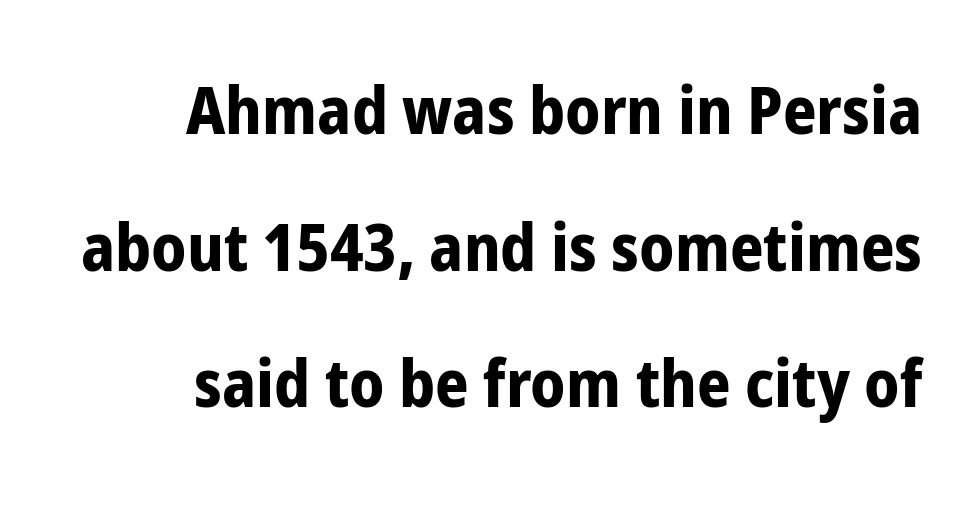
{"serif": "no", "italic": "no", "bold": "yes", "weight": "bold", "width": "condensed", "stroke_contrast": "low", "x_height": "medium", "monospaced": "no", "underline": "no", "align": "right", "line_spacing": "loose", "line_spacing_ratio": 2.07, "letter_spacing": "normal", "letter_spacing_em": 0.0, "glyph_px": 66}
